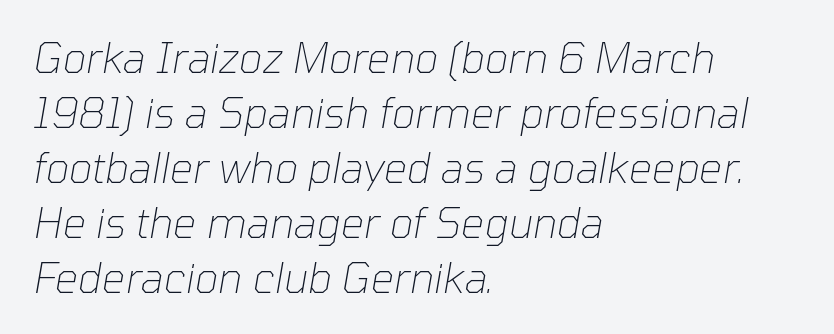
The image shows 41 px thin type, italic (leaning right); set left-aligned, normal line spacing (1.34x), normal letter spacing, not underlined; low stroke contrast and a medium x-height.
